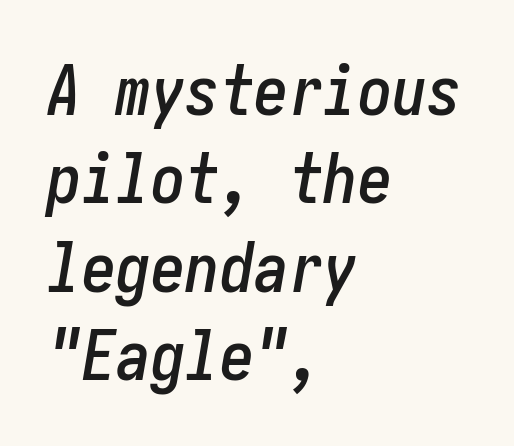
The image shows 69 px condensed type, italic (leaning right); set left-aligned, normal line spacing (1.28x), normal letter spacing, not underlined; low stroke contrast and a medium x-height.
